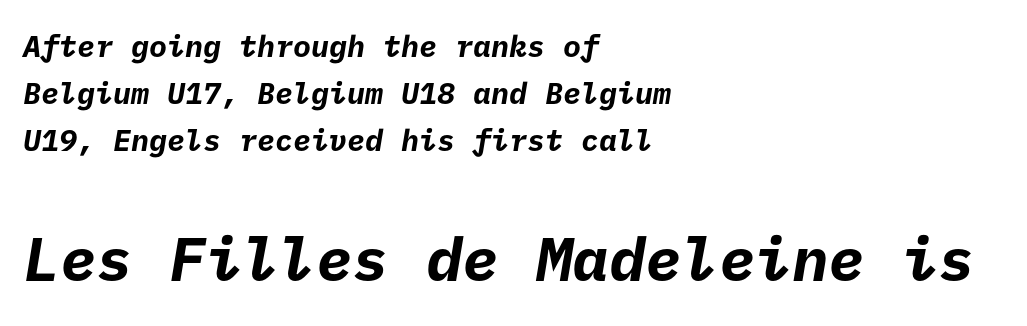
Q: Is the text bold? A: Yes.
Q: Is the typeface a serif or a sans-serif typeface? A: Sans-serif.
Q: Is the text underlined? A: No.
Q: How is the paragraph aligned? A: Left-aligned.
Q: Is the spacing between letters normal or unusually wide? A: Normal.
Q: Is the spacing between lines tight, normal or loose? A: Normal.
Q: Which block of text is set in a larger size, the first (top) or the second (bottom)? A: The second (bottom) one.
Q: Width (condensed, normal, or wide)? A: Normal.
Q: Stroke contrast? A: Low.
Q: x-height? A: Medium.
